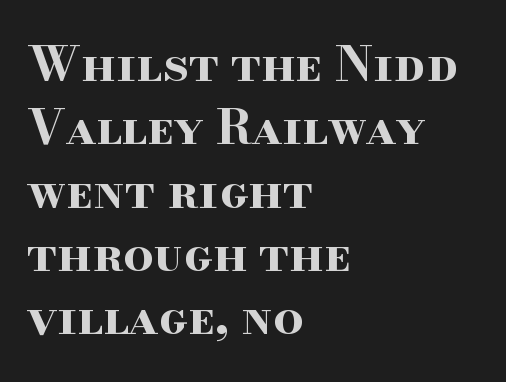
The image shows 48 px bold, wide serif type, upright; set left-aligned, normal line spacing (1.32x), normal letter spacing, not underlined; high stroke contrast and a small x-height.
